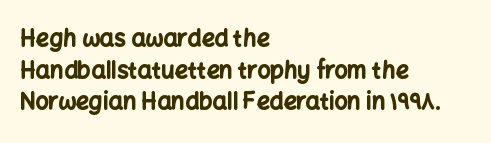
The lines are quadded left. Regular leading. Nothing unusual about the tracking: characters are spaced as the font intends. The font is running at its bold setting. Tall strokes in this sample are plumb rather than angled.
